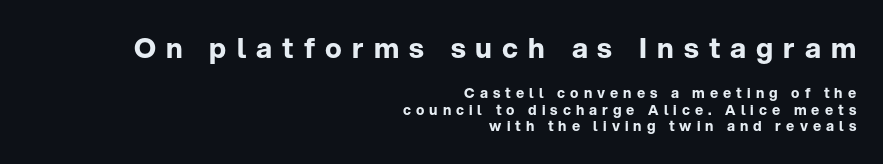
{"serif": "no", "italic": "no", "bold": "yes", "weight": "bold", "width": "normal", "stroke_contrast": "low", "x_height": "medium", "monospaced": "no", "underline": "no", "align": "right", "line_spacing_ratio": 1.18, "letter_spacing": "wide", "letter_spacing_em": 0.36, "larger_block": "first", "size_ratio": 2.0, "glyph_px": 28}
